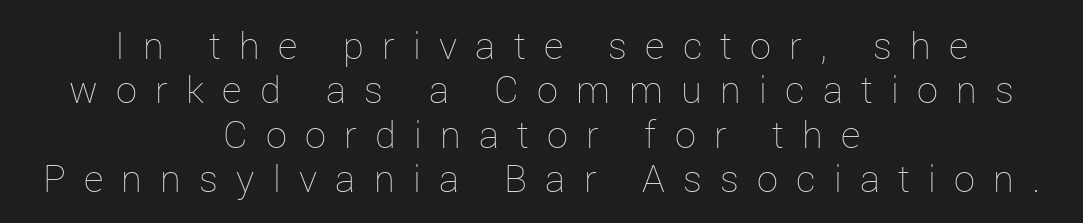
Q: Is the text bold? A: No.
Q: Is the text italic (slanted)? A: No, it is upright.
Q: Is the text underlined? A: No.
Q: How is the paragraph aligned? A: Centered.
Q: Is the spacing between letters normal or unusually wide? A: Unusually wide.
Q: Width (condensed, normal, or wide)? A: Normal.
Q: Stroke contrast? A: Low.
Q: x-height? A: Medium.
Q: Monospaced? A: No.
